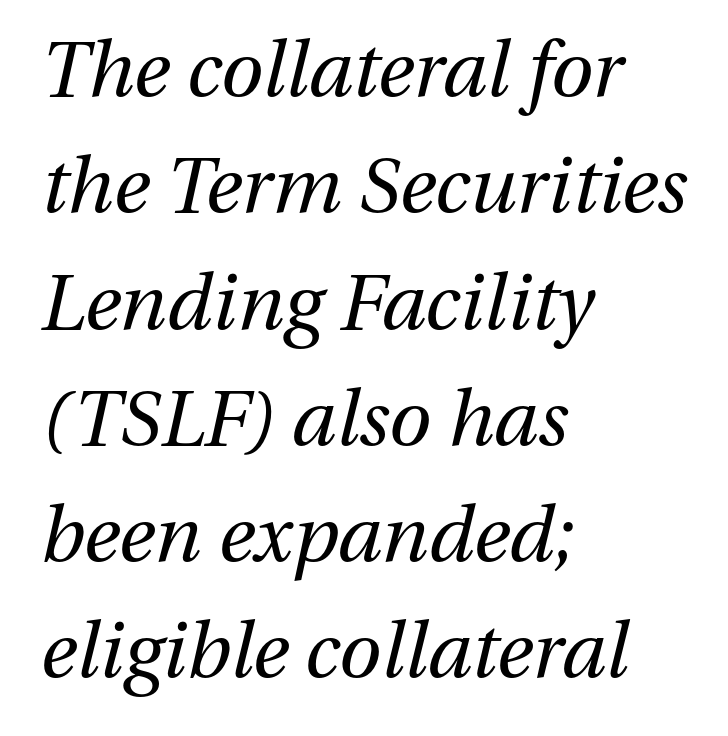
The image shows 77 px regular-weight type, italic (leaning right); set left-aligned, normal line spacing (1.51x), normal letter spacing, not underlined; medium stroke contrast and a medium x-height.
